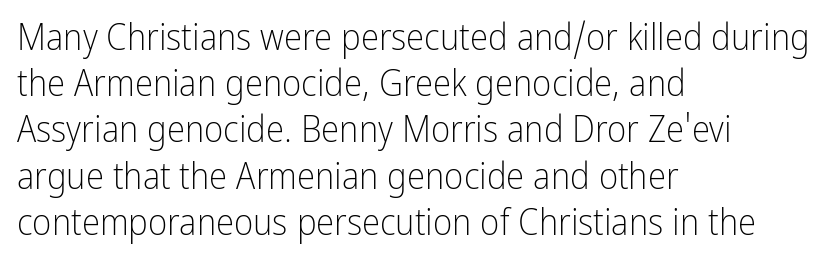
Q: Is the text bold? A: No.
Q: Is the text italic (slanted)? A: No, it is upright.
Q: Is the typeface a serif or a sans-serif typeface? A: Sans-serif.
Q: Is the text underlined? A: No.
Q: How is the paragraph aligned? A: Left-aligned.
Q: Is the spacing between letters normal or unusually wide? A: Normal.
Q: Is the spacing between lines tight, normal or loose? A: Normal.
Q: Width (condensed, normal, or wide)? A: Condensed.
Q: Stroke contrast? A: Low.
Q: x-height? A: Medium.
Q: Monospaced? A: No.
